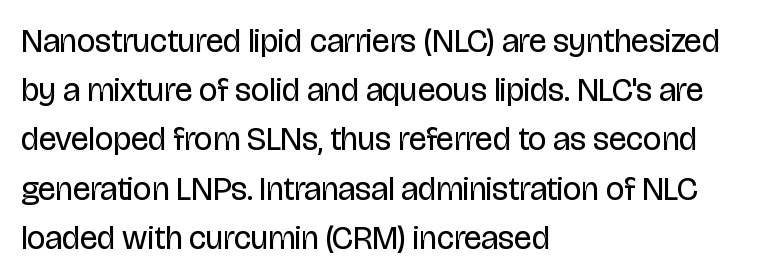
Q: Is the text bold? A: No.
Q: Is the text italic (slanted)? A: No, it is upright.
Q: Is the typeface a serif or a sans-serif typeface? A: Sans-serif.
Q: Is the text underlined? A: No.
Q: How is the paragraph aligned? A: Left-aligned.
Q: Is the spacing between letters normal or unusually wide? A: Normal.
Q: Is the spacing between lines tight, normal or loose? A: Normal.
Q: Width (condensed, normal, or wide)? A: Condensed.
Q: Stroke contrast? A: Low.
Q: x-height? A: Large.
Q: Monospaced? A: No.
